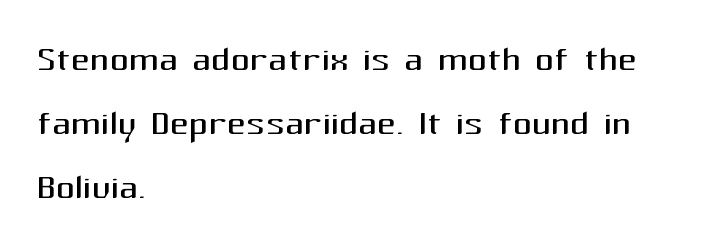
{"serif": "no", "italic": "no", "bold": "no", "weight": "regular", "width": "normal", "stroke_contrast": "medium", "x_height": "medium", "monospaced": "no", "underline": "no", "align": "left", "line_spacing": "normal", "line_spacing_ratio": 1.36, "letter_spacing": "normal", "letter_spacing_em": 0.0, "glyph_px": 47}
